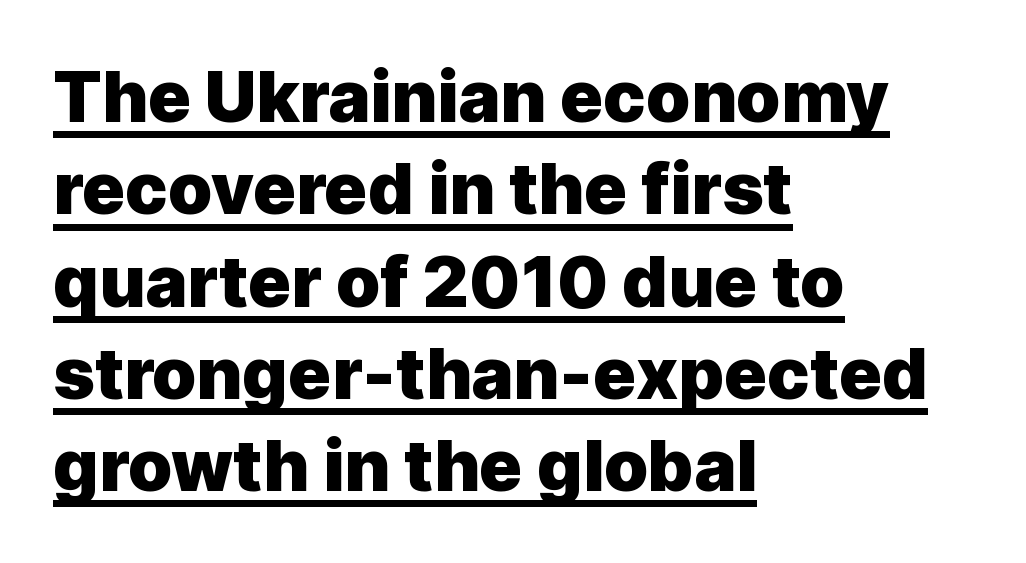
Emphasis by weight is at full strength: bold. When letters stand straight like this, we call the style roman or upright. The designer went with a sans here, leaving each stem footless. This rendering uses left alignment, leaving the right contour irregular.
